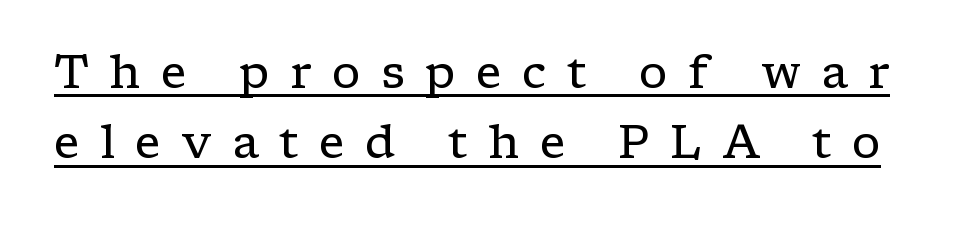
{"serif": "yes", "italic": "no", "bold": "no", "weight": "regular", "width": "wide", "stroke_contrast": "low", "x_height": "medium", "monospaced": "no", "underline": "yes", "line_spacing": "normal", "line_spacing_ratio": 1.53, "letter_spacing": "wide", "letter_spacing_em": 0.44, "glyph_px": 46}
